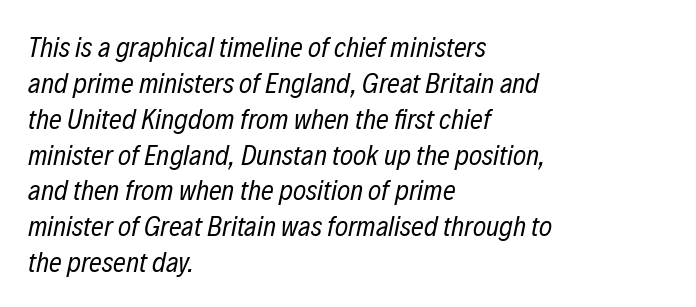
{"italic": "yes", "lean": "right", "slant_degrees": 12, "bold": "no", "weight": "regular", "width": "condensed", "stroke_contrast": "low", "x_height": "medium", "monospaced": "no", "underline": "no", "align": "left", "line_spacing": "normal", "line_spacing_ratio": 1.28, "letter_spacing": "normal", "letter_spacing_em": 0.0, "glyph_px": 28}
